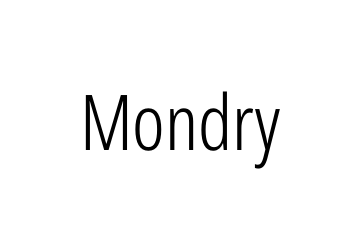
Q: Is the text bold? A: No.
Q: Is the text italic (slanted)? A: No, it is upright.
Q: Is the typeface a serif or a sans-serif typeface? A: Sans-serif.
Q: Is the text underlined? A: No.
Q: Is the spacing between letters normal or unusually wide? A: Normal.
Q: Width (condensed, normal, or wide)? A: Condensed.
Q: Stroke contrast? A: Low.
Q: x-height? A: Medium.
Q: Monospaced? A: No.
